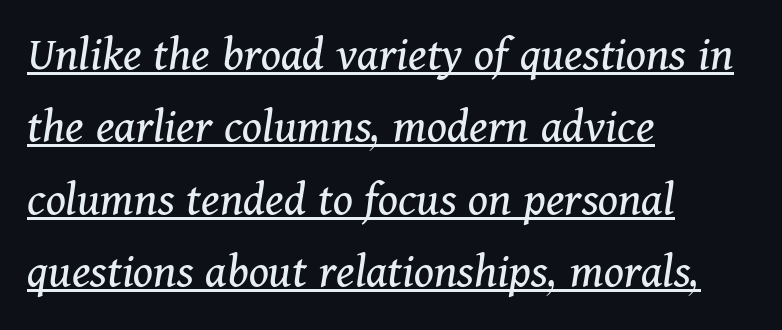
Stem width sits at or under what a default text font uses. Each letter's strokes conclude with small projecting serifs. These lines are set flush left with a ragged right edge. Underlining? Definitely there.
